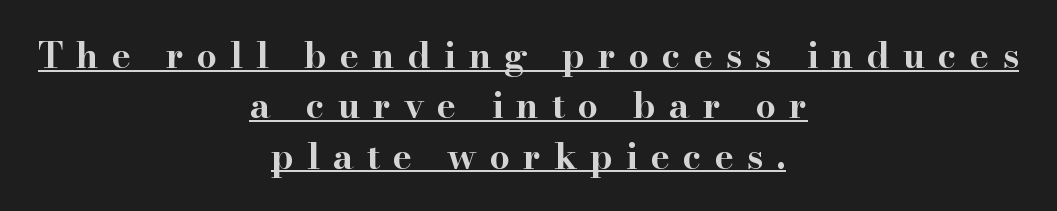
Like a heading marked for emphasis, these lines bear an underscore. This sample keeps an unexceptional amount of space between lines. Someone cranked the tracking dial way up on this one. The rendering uses natural spacing where letterforms have individual widths.
